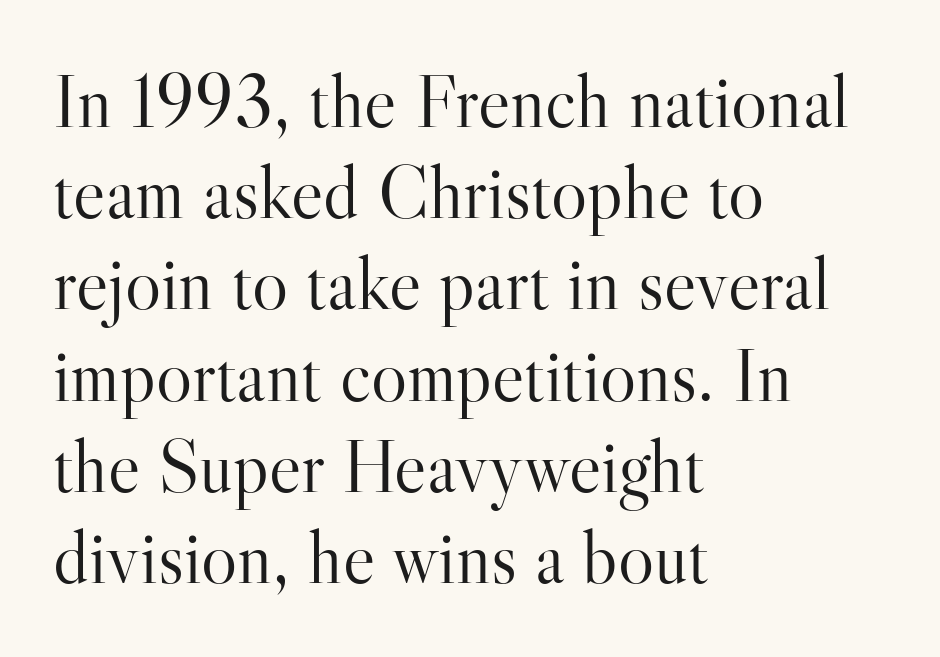
Underlining? Definitely not there. Honestly, the letter spacing is just normal — you wouldn't notice it. These lines were composed using upright roman letters. Where is the straight margin? On the left. Serif or sans? Serif — the stroke terminals have little feet.
